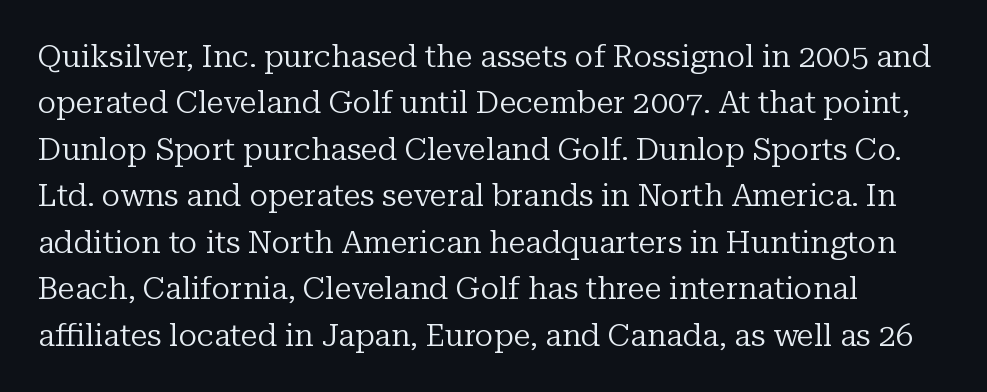
The passage shown is typed in a proportional face where columns would drift. The strip under each line holds only bare page. The designer went with a serif here, giving each stem small feet. What's the leading like? Ordinary, nothing unusual. Every stem runs plumb, perpendicular to the baseline. Standard letterfit; no display-style spreading of the glyphs.
